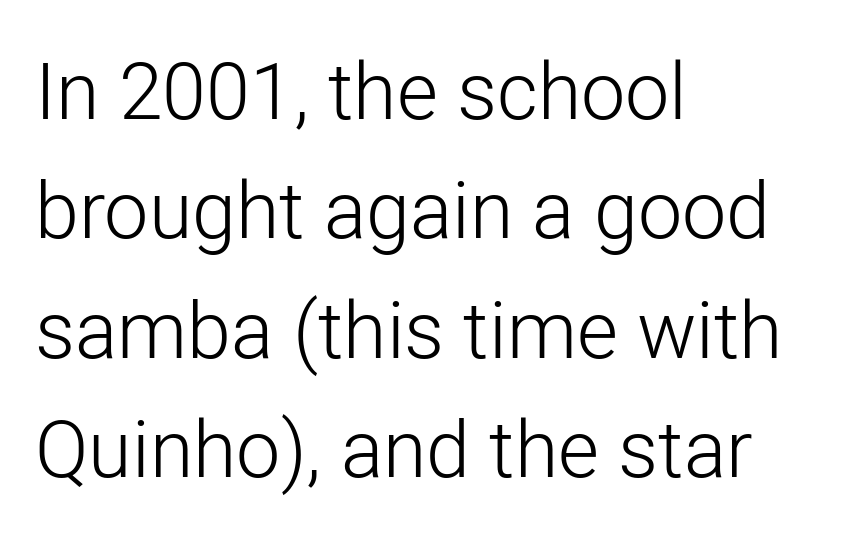
{"serif": "no", "italic": "no", "bold": "no", "weight": "light", "width": "normal", "stroke_contrast": "low", "x_height": "medium", "monospaced": "no", "underline": "no", "align": "left", "line_spacing": "normal", "line_spacing_ratio": 1.51, "letter_spacing": "normal", "letter_spacing_em": 0.0, "glyph_px": 79}
